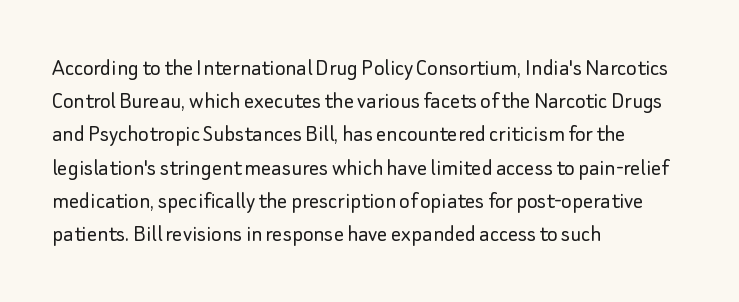
The image shows 25 px text type, upright; set left-aligned, normal line spacing (1.33x), normal letter spacing, not underlined.
